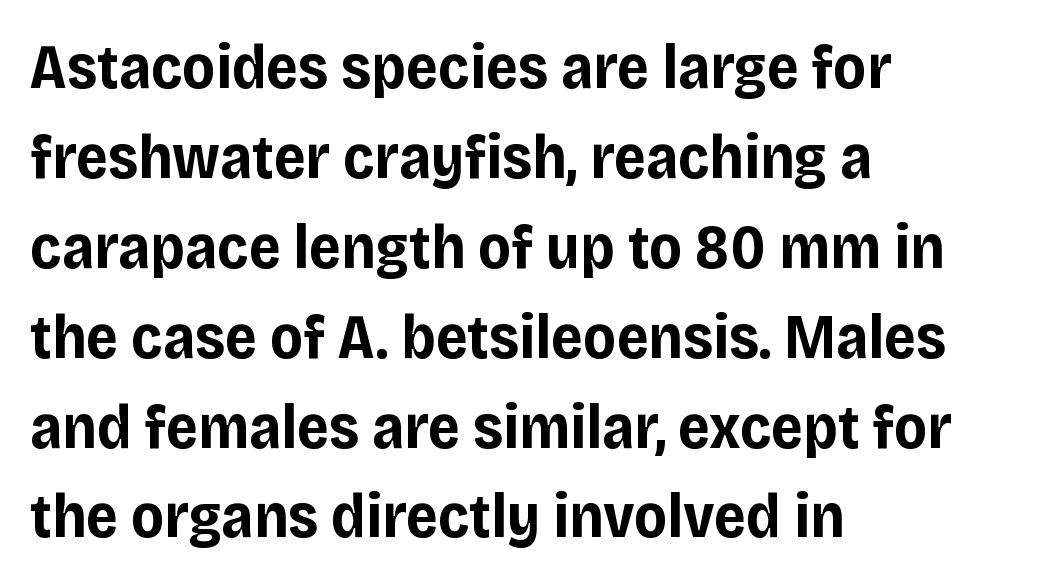
Q: Is the text bold? A: Yes.
Q: Is the text italic (slanted)? A: No, it is upright.
Q: Is the typeface a serif or a sans-serif typeface? A: Sans-serif.
Q: Is the text underlined? A: No.
Q: How is the paragraph aligned? A: Left-aligned.
Q: Is the spacing between letters normal or unusually wide? A: Normal.
Q: Is the spacing between lines tight, normal or loose? A: Normal.
Q: Width (condensed, normal, or wide)? A: Normal.
Q: Stroke contrast? A: Low.
Q: x-height? A: Large.
Q: Monospaced? A: No.
